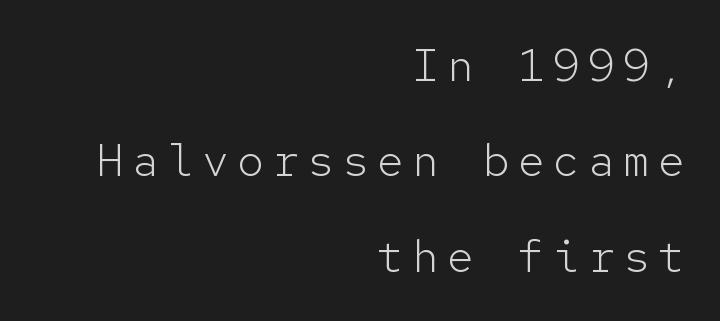
The image shows 45 px light sans-serif type, upright, monospaced; set right-aligned, loose line spacing (2.12x), not underlined; low stroke contrast and a medium x-height.
